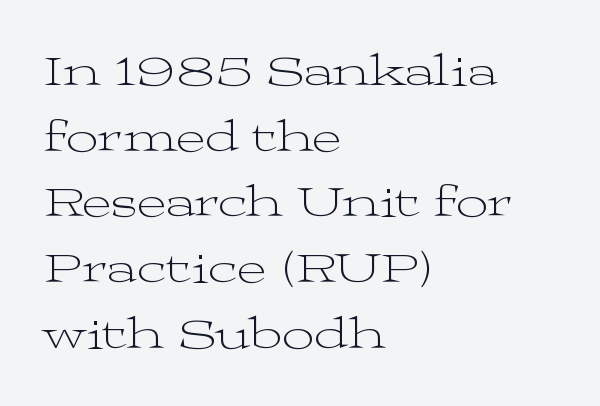
{"serif": "yes", "italic": "no", "bold": "no", "weight": "light", "width": "wide", "stroke_contrast": "medium", "x_height": "medium", "monospaced": "no", "underline": "no", "align": "left", "line_spacing": "normal", "line_spacing_ratio": 1.46, "letter_spacing": "normal", "letter_spacing_em": 0.0, "glyph_px": 45}
